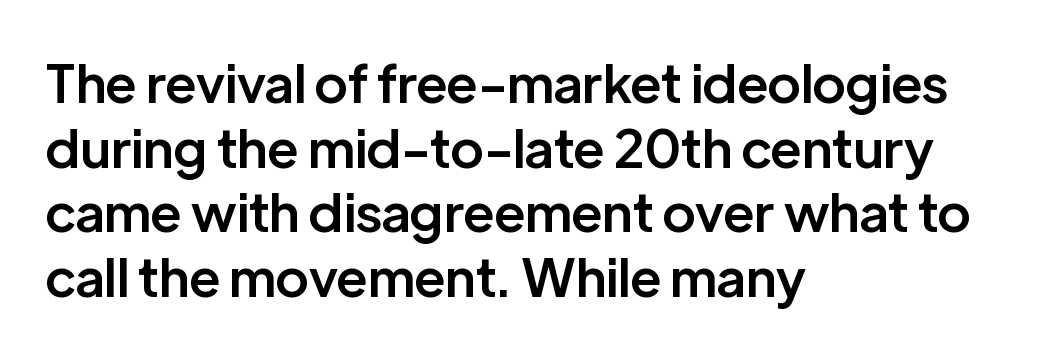
The image shows 53 px semibold sans-serif type, upright; set left-aligned, line spacing 1.22x, normal letter spacing, not underlined; low stroke contrast and a medium x-height.
